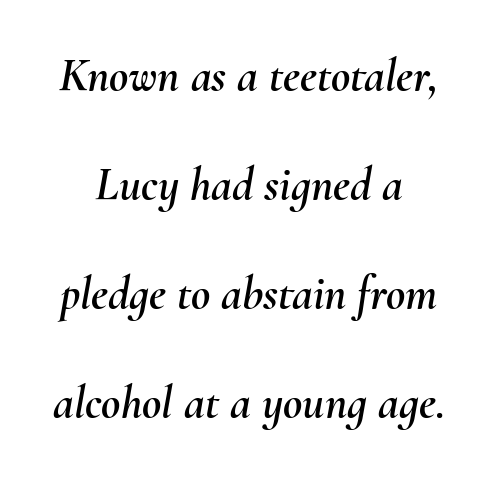
Note the varied advance widths — an 'i' is clearly narrower than an 'm'. The string is rendered with underlining switched off. The horizontal fit of the characters is conventional and even. Baseline-to-baseline distance is far greater than the letter height. Horizontally, the lines are justified to the midpoint only. The specimen reads as italic at a glance.
